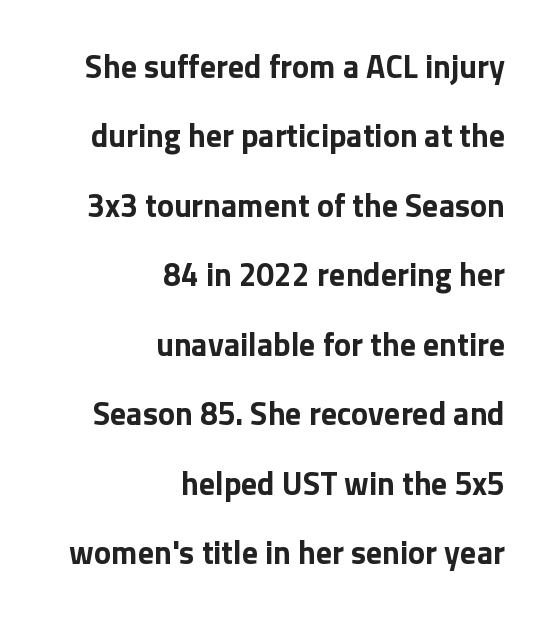
{"serif": "no", "italic": "no", "bold": "yes", "weight": "bold", "width": "normal", "stroke_contrast": "low", "x_height": "medium", "monospaced": "no", "underline": "no", "align": "right", "line_spacing": "loose", "line_spacing_ratio": 2.17, "letter_spacing": "normal", "letter_spacing_em": 0.0, "glyph_px": 32}
